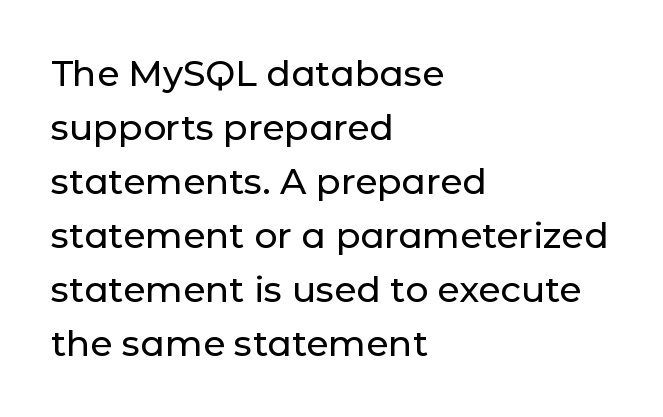
The image shows 36 px sans-serif type, upright; set left-aligned, normal line spacing (1.5x), normal letter spacing, not underlined; low stroke contrast and a medium x-height.
